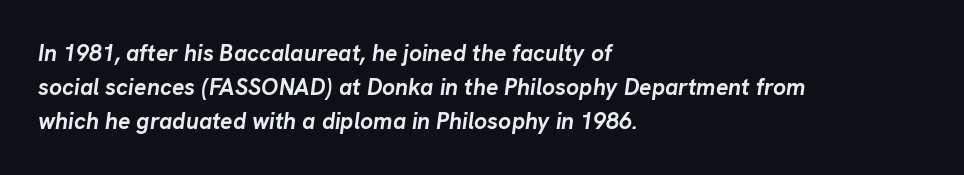
Q: Is the text bold? A: Yes.
Q: Is the text italic (slanted)? A: Yes, it leans right by about 8 degrees.
Q: Is the text underlined? A: No.
Q: How is the paragraph aligned? A: Left-aligned.
Q: Is the spacing between letters normal or unusually wide? A: Normal.
Q: Is the spacing between lines tight, normal or loose? A: Normal.
